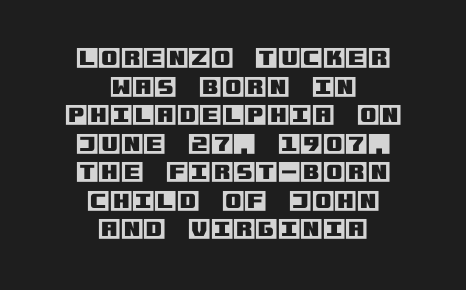
{"italic": "no", "underline": "no", "align": "center", "line_spacing_ratio": 1.24, "letter_spacing": "normal", "letter_spacing_em": 0.0, "glyph_px": 23}
